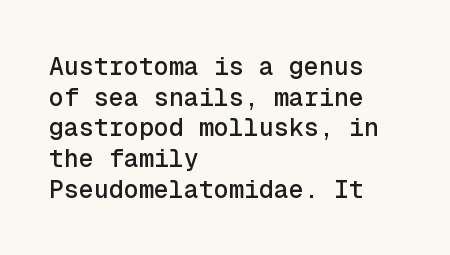
{"italic": "no", "underline": "no", "align": "left", "line_spacing_ratio": 1.23, "letter_spacing": "normal", "letter_spacing_em": 0.0, "glyph_px": 25}
